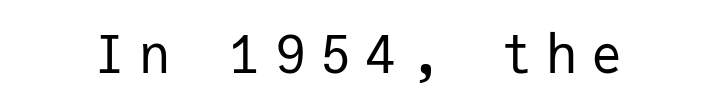
The image shows 52 px regular-weight sans-serif type, upright, monospaced; set unusually wide letter spacing (+0.27 em), not underlined; low stroke contrast and a medium x-height.
